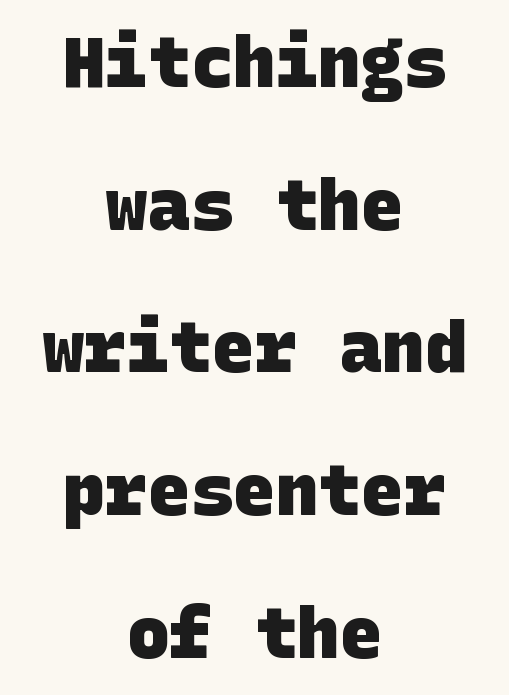
Q: Is the text bold? A: Yes.
Q: Is the typeface a serif or a sans-serif typeface? A: Sans-serif.
Q: Is the text underlined? A: No.
Q: How is the paragraph aligned? A: Centered.
Q: Is the spacing between letters normal or unusually wide? A: Normal.
Q: Is the spacing between lines tight, normal or loose? A: Loose.
Q: Width (condensed, normal, or wide)? A: Normal.
Q: Stroke contrast? A: Low.
Q: x-height? A: Large.
